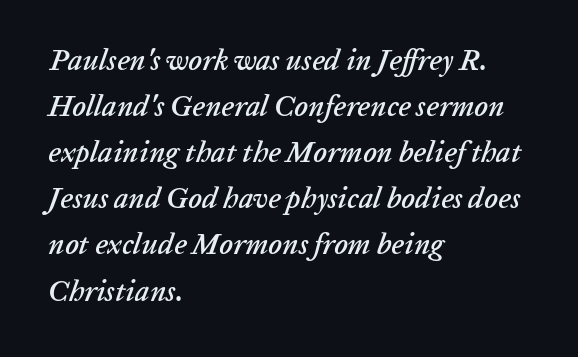
Q: Is the text italic (slanted)? A: Yes, it leans right by about 20 degrees.
Q: Is the text underlined? A: No.
Q: How is the paragraph aligned? A: Left-aligned.
Q: Is the spacing between letters normal or unusually wide? A: Normal.
Q: Is the spacing between lines tight, normal or loose? A: Normal.
Q: Width (condensed, normal, or wide)? A: Normal.
Q: Stroke contrast? A: Low.
Q: x-height? A: Medium.
Q: Monospaced? A: No.
